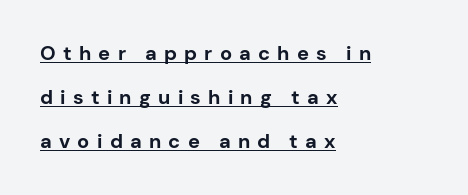
Q: Is the text bold? A: Yes.
Q: Is the text italic (slanted)? A: No, it is upright.
Q: Is the text underlined? A: Yes.
Q: How is the paragraph aligned? A: Left-aligned.
Q: Is the spacing between letters normal or unusually wide? A: Unusually wide.
Q: Is the spacing between lines tight, normal or loose? A: Loose.
